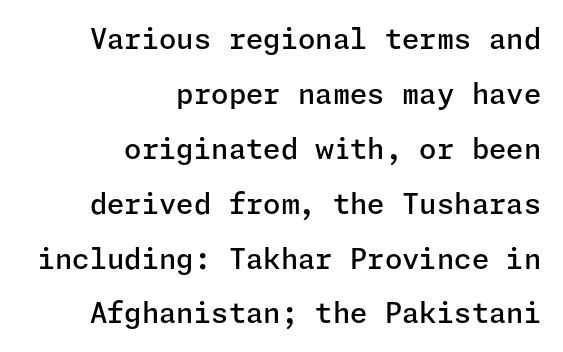
Q: Is the text bold? A: Semi-bold.
Q: Is the text italic (slanted)? A: No, it is upright.
Q: Is the typeface a serif or a sans-serif typeface? A: Sans-serif.
Q: Is the text underlined? A: No.
Q: How is the paragraph aligned? A: Right-aligned.
Q: Is the spacing between letters normal or unusually wide? A: Normal.
Q: Is the spacing between lines tight, normal or loose? A: Loose.
Q: Width (condensed, normal, or wide)? A: Normal.
Q: Stroke contrast? A: Low.
Q: x-height? A: Medium.
